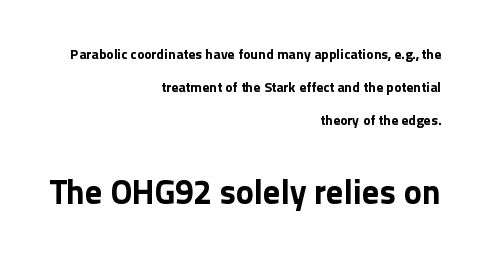
The image shows 34 px bold sans-serif type, upright; set right-aligned, loose line spacing (2.36x), normal letter spacing, not underlined; the second (bottom) block is 2.43x larger; a medium x-height.
